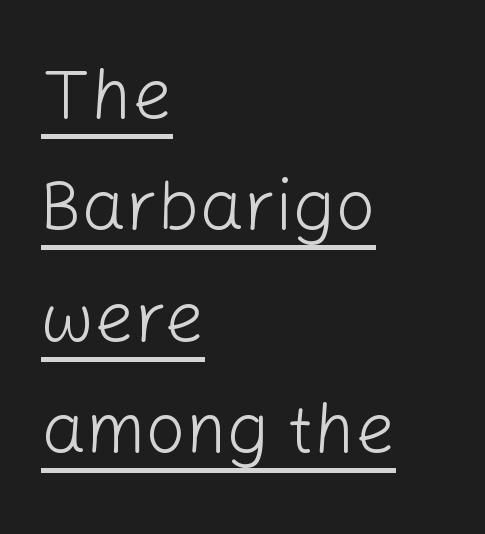
The image shows 70 px light sans-serif type, upright; set left-aligned, normal line spacing (1.59x), normal letter spacing, underlined; low stroke contrast and a medium x-height.
